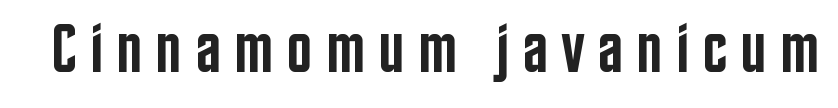
Q: Is the text bold? A: Semi-bold.
Q: Is the text italic (slanted)? A: No, it is upright.
Q: Is the typeface a serif or a sans-serif typeface? A: Sans-serif.
Q: Is the text underlined? A: No.
Q: Width (condensed, normal, or wide)? A: Condensed.
Q: Stroke contrast? A: Low.
Q: x-height? A: Large.
Q: Monospaced? A: No.
